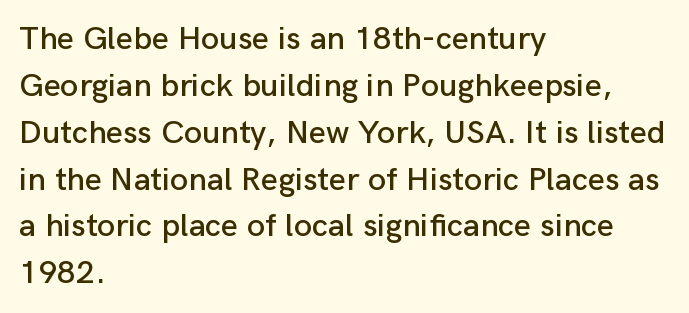
Q: Is the text italic (slanted)? A: No, it is upright.
Q: Is the typeface a serif or a sans-serif typeface? A: Sans-serif.
Q: Is the text underlined? A: No.
Q: How is the paragraph aligned? A: Left-aligned.
Q: Is the spacing between letters normal or unusually wide? A: Normal.
Q: Is the spacing between lines tight, normal or loose? A: Normal.
Q: Width (condensed, normal, or wide)? A: Normal.
Q: Stroke contrast? A: Low.
Q: x-height? A: Medium.
Q: Monospaced? A: No.
